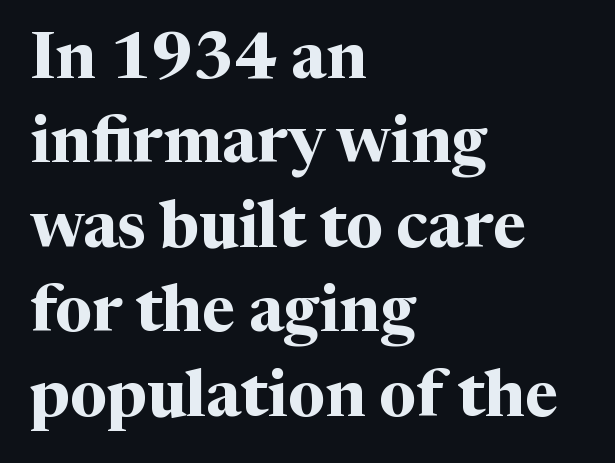
The image shows 64 px bold serif type, upright; set left-aligned, normal line spacing (1.32x), normal letter spacing, not underlined; medium stroke contrast and a medium x-height.
